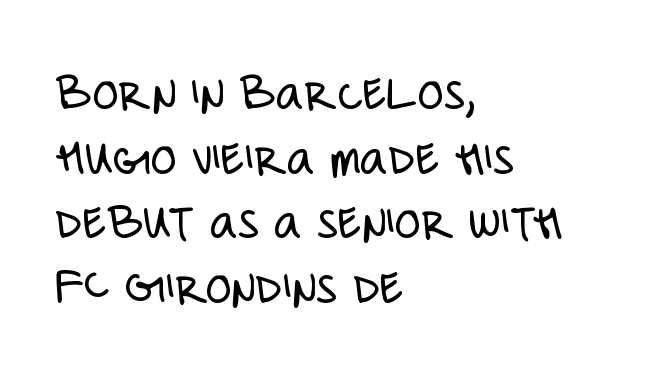
The image shows 53 px light, condensed sans-serif type, upright; set left-aligned, line spacing 1.22x, normal letter spacing, not underlined; low stroke contrast and a large x-height.
